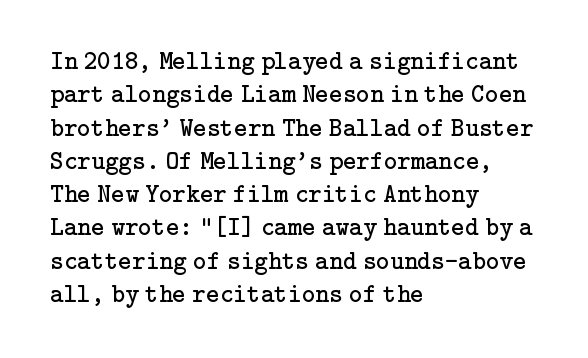
Compared with typical paragraphs, the rows here are spaced about the same. The letters stand straight up with perfectly vertical stems. Short and long lines alike share a common starting point at left. Is the stroke heavy? The answer is a plain regular-or-lighter. In terms of letterspacing, this is plain default setting. Just letters on the line, the space beneath them empty.
